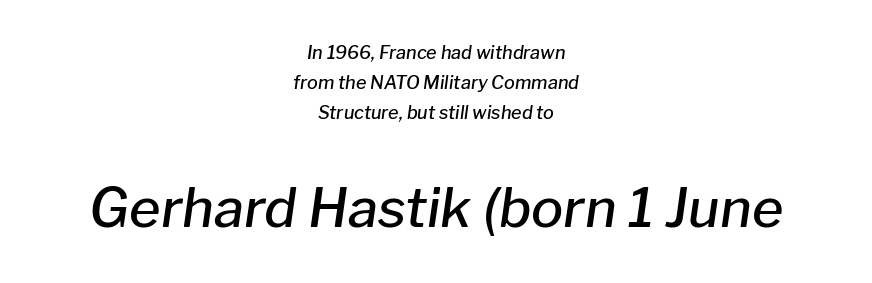
Q: Is the text bold? A: Semi-bold.
Q: Is the text italic (slanted)? A: Yes, it leans right by about 8 degrees.
Q: Is the text underlined? A: No.
Q: How is the paragraph aligned? A: Centered.
Q: Is the spacing between letters normal or unusually wide? A: Normal.
Q: Is the spacing between lines tight, normal or loose? A: Normal.
Q: Which block of text is set in a larger size, the first (top) or the second (bottom)? A: The second (bottom) one.
Q: Width (condensed, normal, or wide)? A: Normal.
Q: Stroke contrast? A: Low.
Q: x-height? A: Medium.
Q: Monospaced? A: No.
